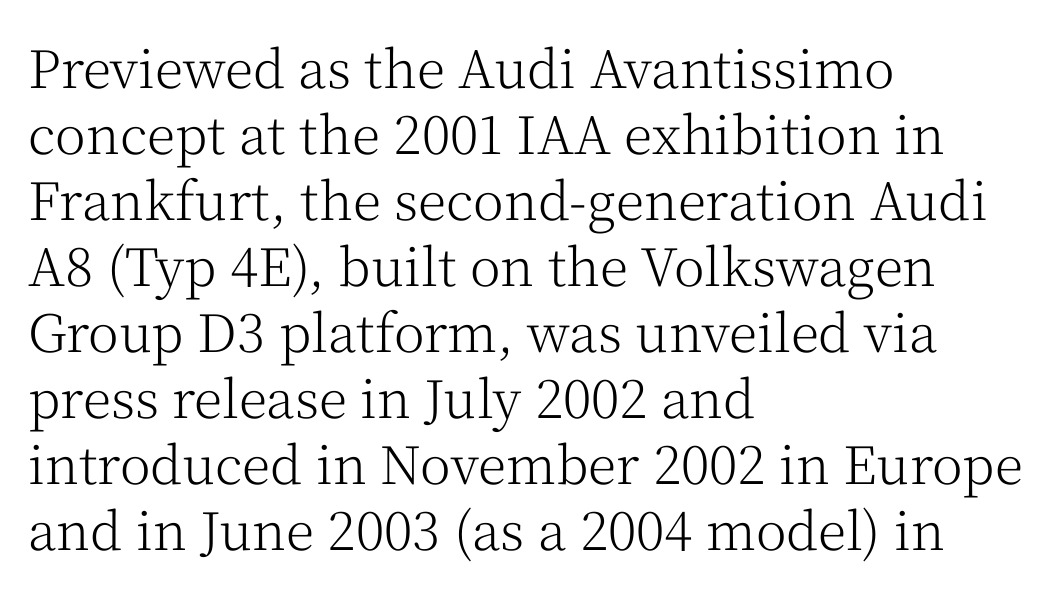
Q: Is the text bold? A: No.
Q: Is the text italic (slanted)? A: No, it is upright.
Q: Is the typeface a serif or a sans-serif typeface? A: Serif.
Q: Is the text underlined? A: No.
Q: How is the paragraph aligned? A: Left-aligned.
Q: Is the spacing between letters normal or unusually wide? A: Normal.
Q: Is the spacing between lines tight, normal or loose? A: Normal.
Q: Width (condensed, normal, or wide)? A: Normal.
Q: Stroke contrast? A: Medium.
Q: x-height? A: Medium.
Q: Monospaced? A: No.
